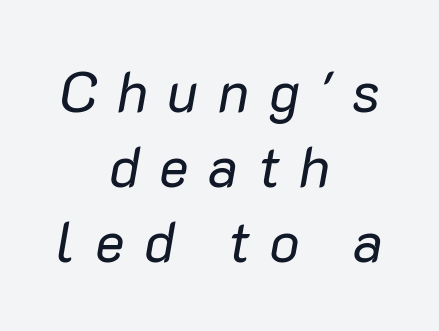
{"italic": "yes", "lean": "right", "slant_degrees": 10, "bold": "no", "weight": "regular", "width": "normal", "stroke_contrast": "low", "x_height": "medium", "monospaced": "no", "underline": "no", "align": "center", "line_spacing": "normal", "line_spacing_ratio": 1.34, "letter_spacing": "wide", "letter_spacing_em": 0.35, "glyph_px": 56}
